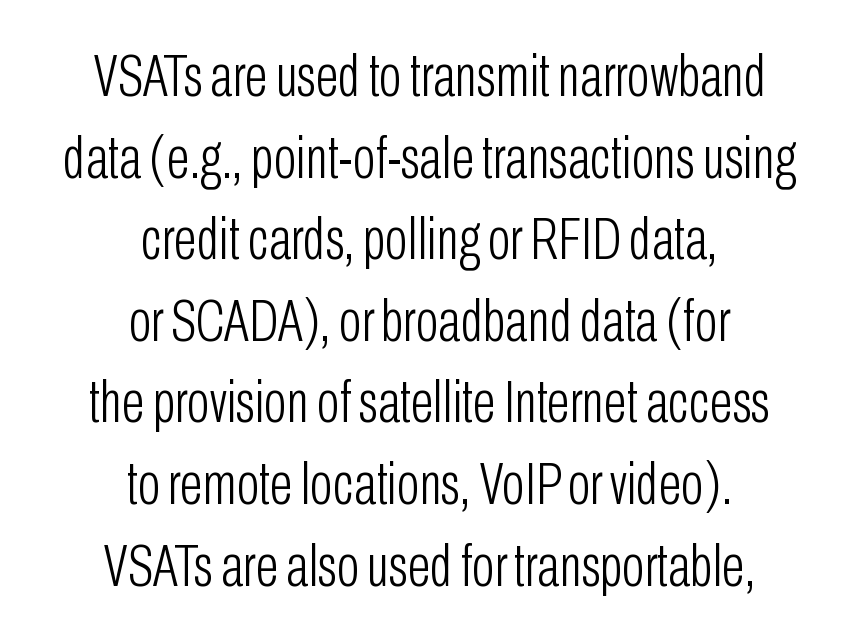
The image shows 60 px light, condensed sans-serif type, upright; set centered, normal line spacing (1.36x), normal letter spacing, not underlined; low stroke contrast and a medium x-height.
